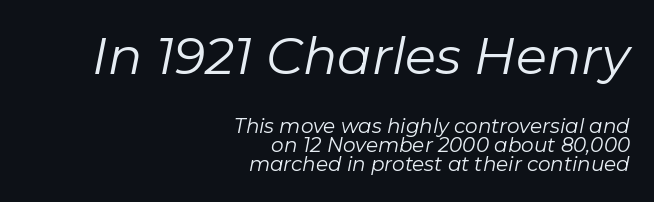
Q: Is the text bold? A: No.
Q: Is the text italic (slanted)? A: Yes, it leans right by about 11 degrees.
Q: Is the text underlined? A: No.
Q: How is the paragraph aligned? A: Right-aligned.
Q: Is the spacing between letters normal or unusually wide? A: Normal.
Q: Is the spacing between lines tight, normal or loose? A: Tight.
Q: Which block of text is set in a larger size, the first (top) or the second (bottom)? A: The first (top) one.
Q: Width (condensed, normal, or wide)? A: Normal.
Q: Stroke contrast? A: Low.
Q: x-height? A: Medium.
Q: Monospaced? A: No.
